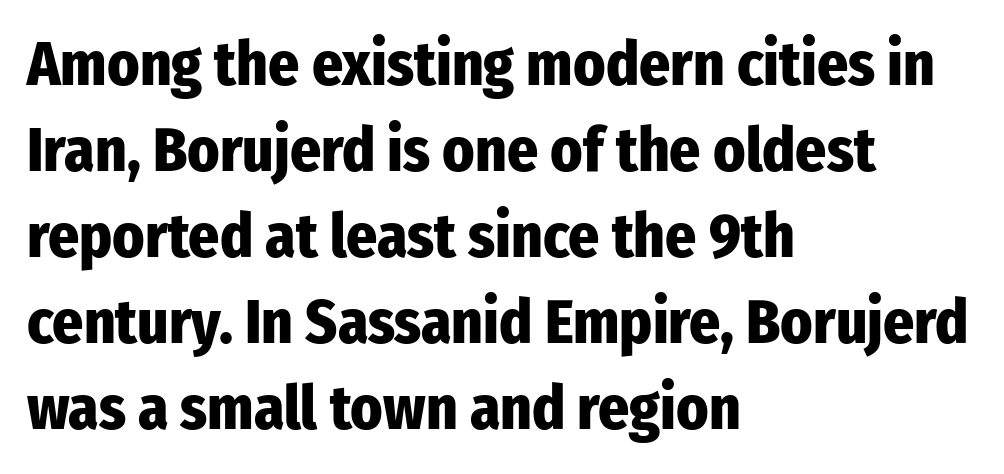
The image shows 61 px heavy, condensed sans-serif type, upright; set left-aligned, normal line spacing (1.41x), normal letter spacing, not underlined; low stroke contrast and a medium x-height.
